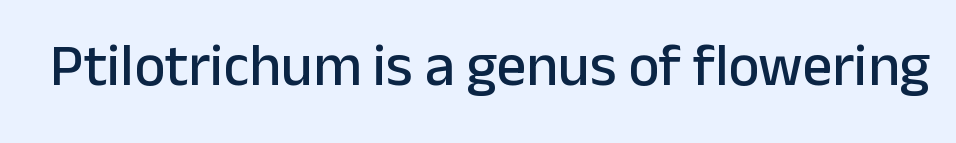
The horizontal fit of the characters is conventional and even. The face used here is proportionally spaced, like ordinary book or web type. To sum up the face: it is a sans, with no serifs. This is roman type, the default non-slanted kind. The area under the type is left untouched.
